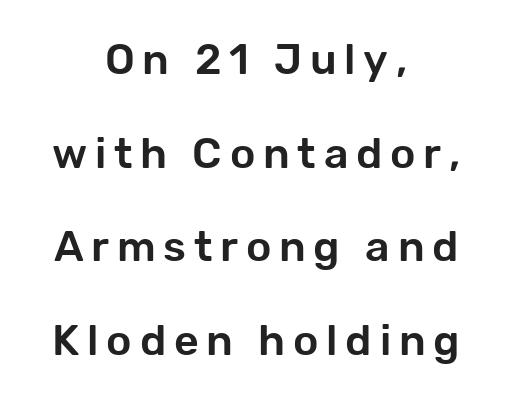
The area under the type is left untouched. Quick note: interline space is abundant. Do the characters align in a grid? No, the font is proportional. Typographically, this falls in the sans-serif category. The paragraph has two soft edges and a firm central axis. Do the letters lean? They stand straight.
